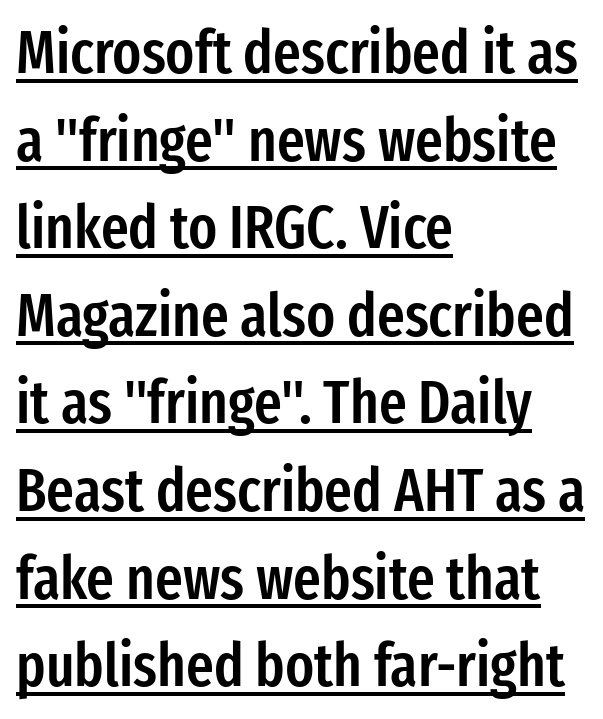
Caption: multi-line text, flush left, ragged right. This is moderately heavy type, rendered in semibold. Check where the strokes stop: nothing finishes them off — pure sans. These lines are rendered in a variable-pitch font. Inter-character spacing is left at the font's built-in metrics. Vertically, the passage feels balanced, rows spaced as you'd expect.
